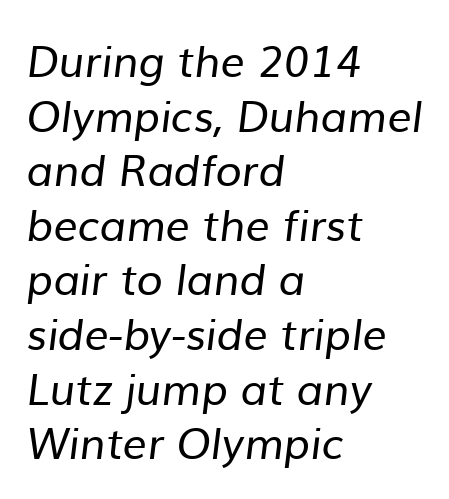
The image shows 43 px regular-weight sans-serif type; set left-aligned, normal line spacing (1.27x), normal letter spacing, not underlined; low stroke contrast and a medium x-height.
